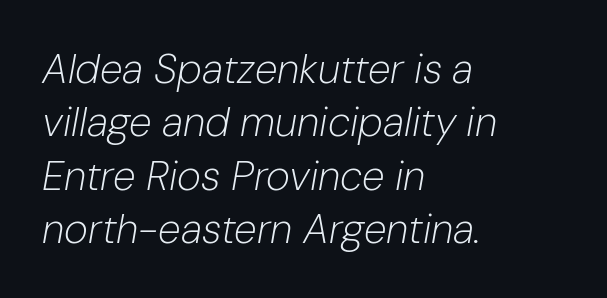
The image shows 41 px light type, italic (leaning right); set left-aligned, normal line spacing (1.3x), normal letter spacing, not underlined; low stroke contrast and a medium x-height.
